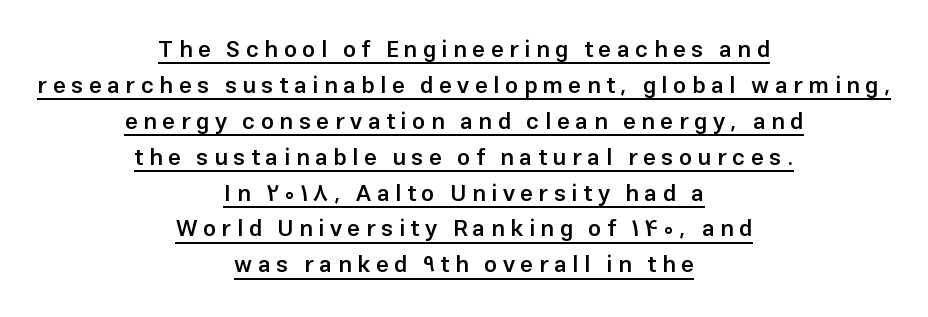
{"italic": "no", "bold": "semi", "underline": "yes", "align": "center", "line_spacing": "normal", "line_spacing_ratio": 1.56, "letter_spacing": "wide", "letter_spacing_em": 0.24, "glyph_px": 23}
